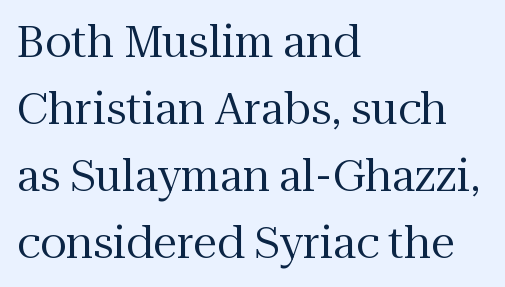
Q: Is the text bold? A: No.
Q: Is the text italic (slanted)? A: No, it is upright.
Q: Is the typeface a serif or a sans-serif typeface? A: Serif.
Q: Is the text underlined? A: No.
Q: How is the paragraph aligned? A: Left-aligned.
Q: Is the spacing between letters normal or unusually wide? A: Normal.
Q: Is the spacing between lines tight, normal or loose? A: Normal.
Q: Width (condensed, normal, or wide)? A: Normal.
Q: Stroke contrast? A: Medium.
Q: x-height? A: Medium.
Q: Monospaced? A: No.
